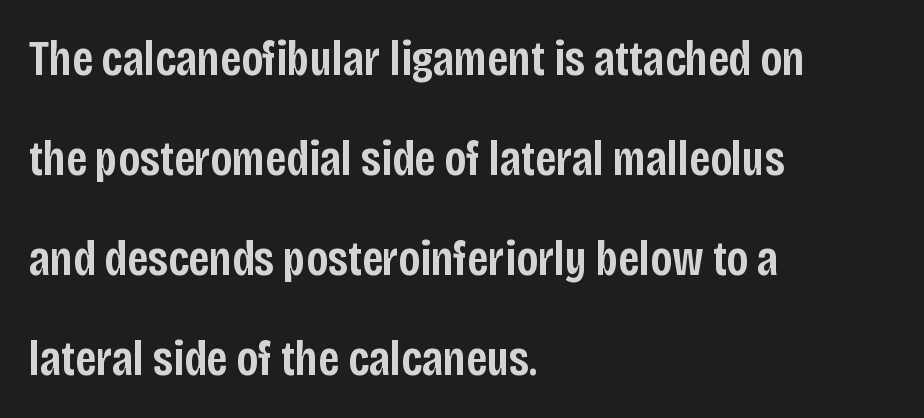
Words float on clear page, feet unadorned. The font's upright variant was chosen for this text. Look at the stroke-to-counter ratio: somewhat heavy, a semibold. What kind of face is this? One without serifs — a sans. Compared with typical body copy, the letter spacing here is the same.
